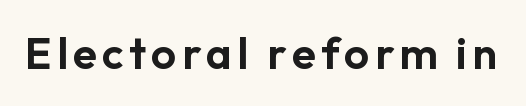
{"serif": "no", "italic": "no", "width": "normal", "stroke_contrast": "low", "x_height": "medium", "monospaced": "no", "underline": "no", "glyph_px": 44}
